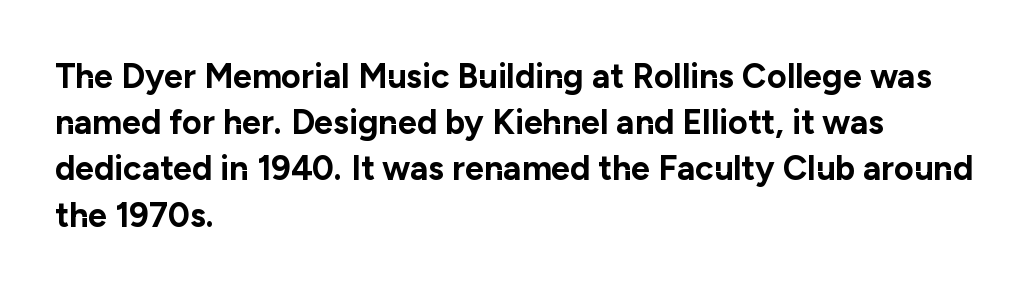
{"serif": "no", "italic": "no", "bold": "yes", "weight": "bold", "width": "normal", "stroke_contrast": "low", "x_height": "medium", "monospaced": "no", "underline": "no", "align": "left", "line_spacing": "normal", "line_spacing_ratio": 1.36, "letter_spacing": "normal", "letter_spacing_em": 0.0, "glyph_px": 34}
